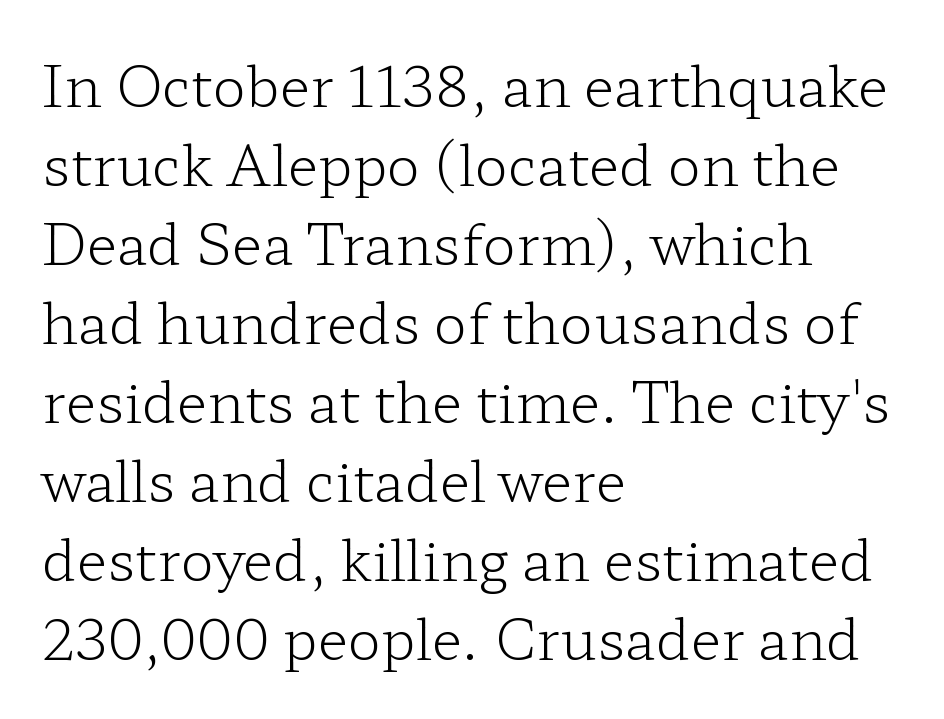
The image shows 56 px light, wide serif type, upright; set left-aligned, normal line spacing (1.41x), normal letter spacing, not underlined; low stroke contrast and a medium x-height.
